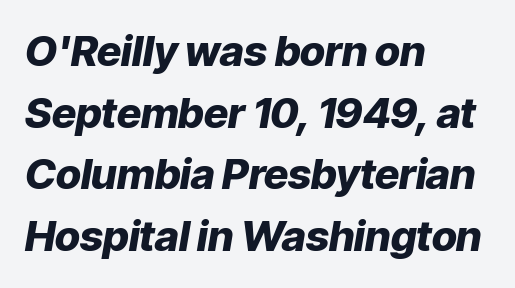
Q: Is the text bold? A: Yes.
Q: Is the text italic (slanted)? A: Yes, it leans right by about 9 degrees.
Q: Is the text underlined? A: No.
Q: How is the paragraph aligned? A: Left-aligned.
Q: Is the spacing between letters normal or unusually wide? A: Normal.
Q: Is the spacing between lines tight, normal or loose? A: Normal.
Q: Width (condensed, normal, or wide)? A: Normal.
Q: Stroke contrast? A: Low.
Q: x-height? A: Medium.
Q: Monospaced? A: No.
